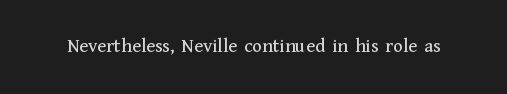
The image shows 20 px text type, upright; set normal letter spacing, not underlined.
